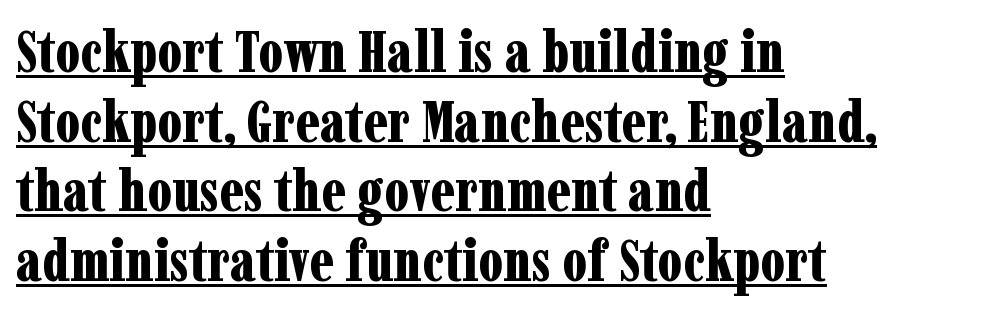
Q: Is the text bold? A: Yes.
Q: Is the text italic (slanted)? A: No, it is upright.
Q: Is the typeface a serif or a sans-serif typeface? A: Serif.
Q: Is the text underlined? A: Yes.
Q: How is the paragraph aligned? A: Left-aligned.
Q: Is the spacing between letters normal or unusually wide? A: Normal.
Q: Width (condensed, normal, or wide)? A: Condensed.
Q: Stroke contrast? A: Low.
Q: x-height? A: Medium.
Q: Monospaced? A: No.
